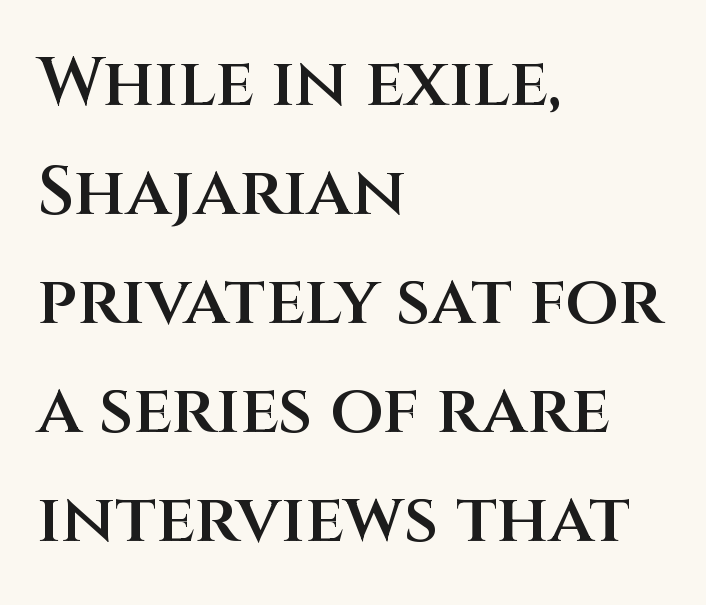
The image shows 69 px semibold sans-serif type, upright; set left-aligned, normal line spacing (1.58x), normal letter spacing, not underlined; medium stroke contrast and a large x-height.
